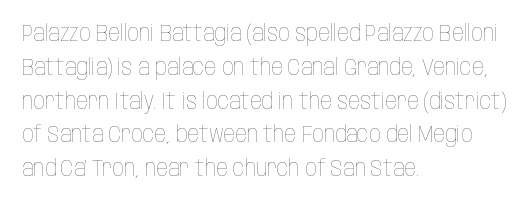
{"italic": "no", "bold": "no", "underline": "no", "align": "left", "line_spacing": "normal", "line_spacing_ratio": 1.47, "letter_spacing": "normal", "letter_spacing_em": 0.0, "glyph_px": 23}
